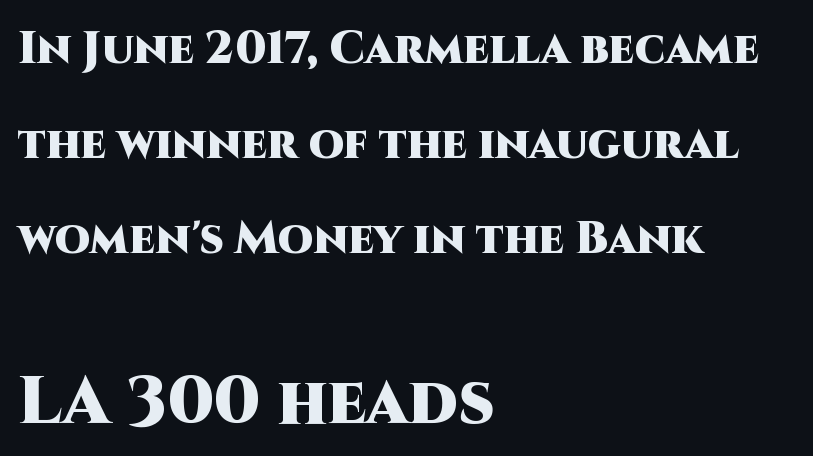
Q: Is the text bold? A: Yes.
Q: Is the text italic (slanted)? A: No, it is upright.
Q: Is the typeface a serif or a sans-serif typeface? A: Sans-serif.
Q: Is the text underlined? A: No.
Q: How is the paragraph aligned? A: Left-aligned.
Q: Is the spacing between letters normal or unusually wide? A: Normal.
Q: Is the spacing between lines tight, normal or loose? A: Loose.
Q: Which block of text is set in a larger size, the first (top) or the second (bottom)? A: The second (bottom) one.
Q: Width (condensed, normal, or wide)? A: Normal.
Q: Stroke contrast? A: High.
Q: x-height? A: Large.
Q: Monospaced? A: No.
